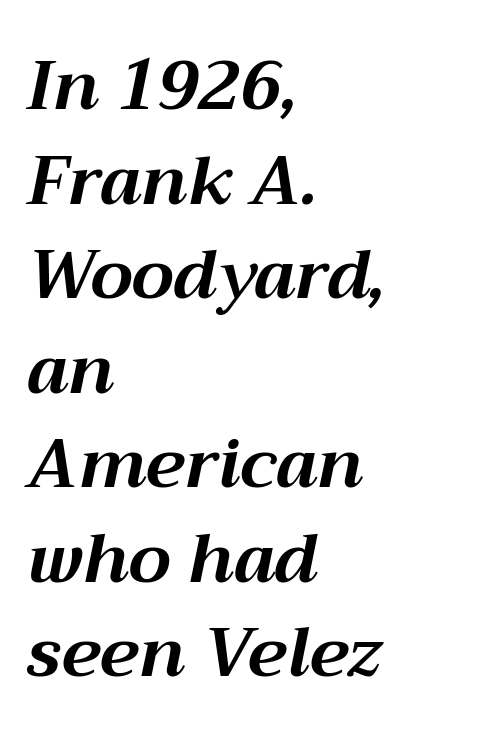
These lines stack with their left ends in a neat column. Do the characters align in a grid? No, the font is proportional. How heavy is the stroke? Heavy — this is a bold. Each word holds together tightly as a unit, with standard inter-letter gaps. A typesetter would call this leading conventional body-copy spacing. Bare-footed words on every line.
